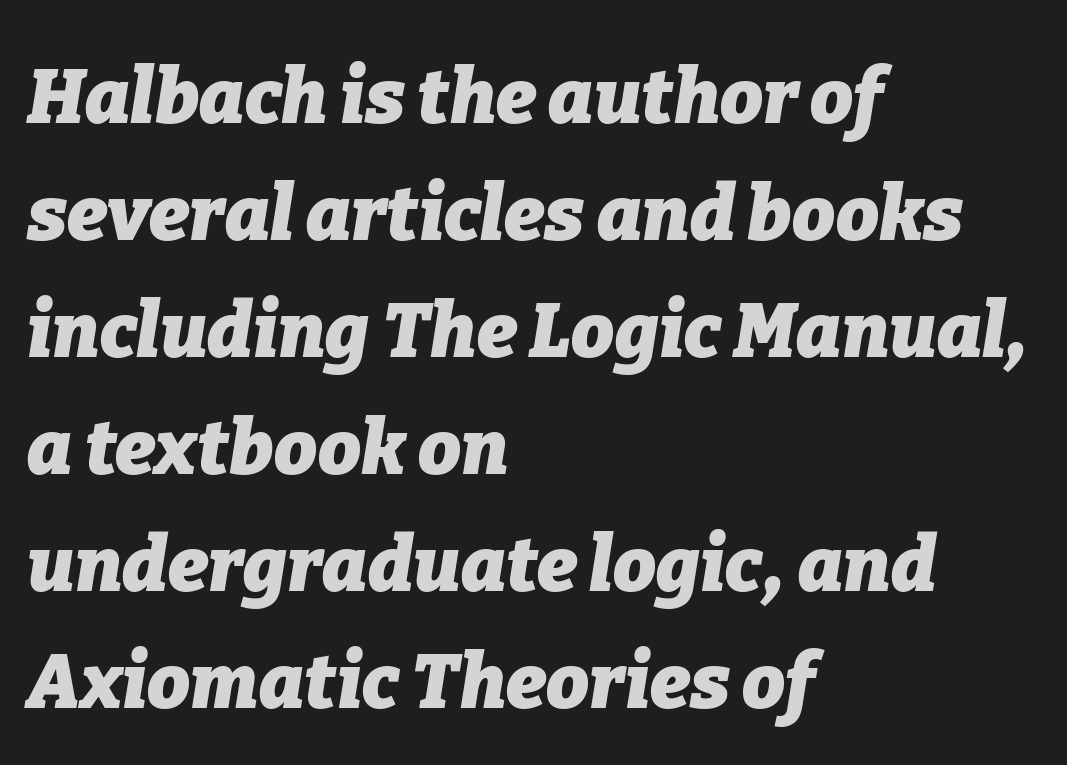
Q: Is the text bold? A: Yes.
Q: Is the text italic (slanted)? A: Yes, it leans right by about 9 degrees.
Q: Is the text underlined? A: No.
Q: How is the paragraph aligned? A: Left-aligned.
Q: Is the spacing between letters normal or unusually wide? A: Normal.
Q: Is the spacing between lines tight, normal or loose? A: Normal.
Q: Width (condensed, normal, or wide)? A: Normal.
Q: Stroke contrast? A: Low.
Q: x-height? A: Medium.
Q: Monospaced? A: No.
